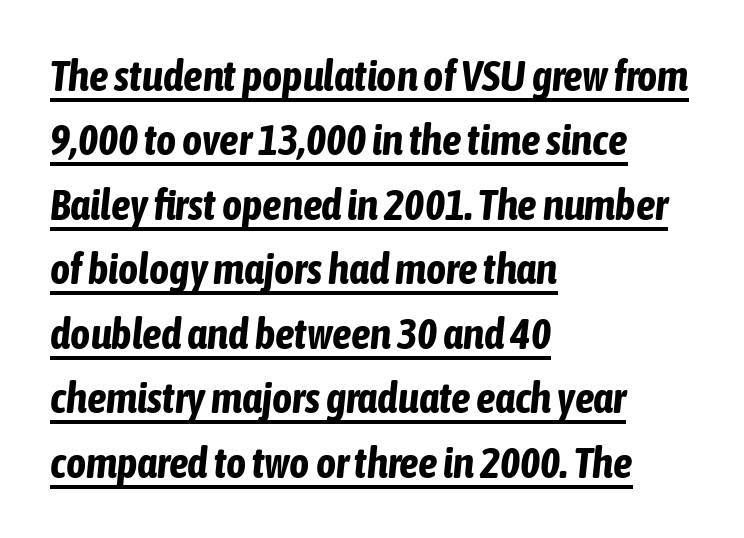
This is underlined copy, the kind a proofreader might mark for attention. Left-aligned paragraph, ragged on the right. A typesetter would mark this as italic. I'd describe the lettering as bold — thick and assertive. Notice how descenders clear the ascenders below comfortably — that's standard leading.
